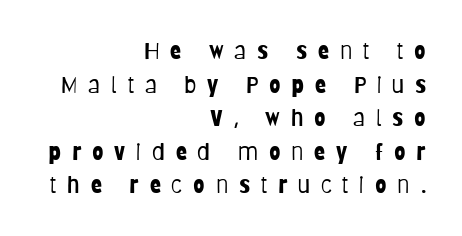
Q: Is the text bold? A: No.
Q: Is the text italic (slanted)? A: No, it is upright.
Q: Is the text underlined? A: No.
Q: How is the paragraph aligned? A: Right-aligned.
Q: Is the spacing between letters normal or unusually wide? A: Unusually wide.
Q: Is the spacing between lines tight, normal or loose? A: Normal.
